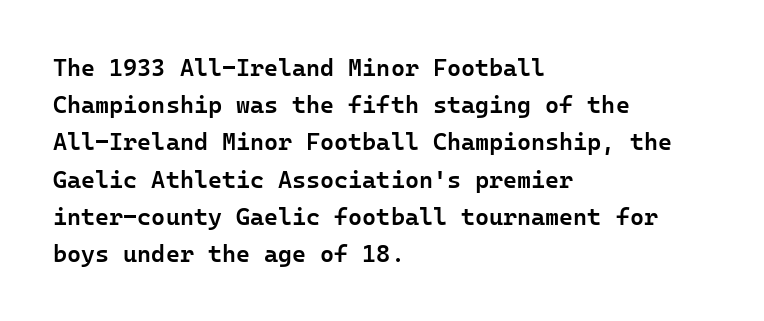
The image shows 24 px text type, upright; set left-aligned, normal line spacing (1.55x), normal letter spacing, not underlined.
